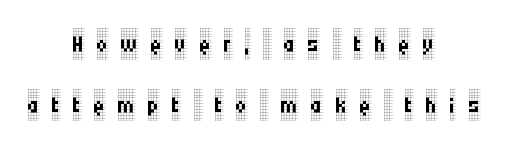
{"serif": "yes", "italic": "no", "bold": "no", "weight": "regular", "width": "condensed", "stroke_contrast": "low", "x_height": "large", "monospaced": "no", "underline": "no", "align": "center", "line_spacing": "loose", "line_spacing_ratio": 1.92, "letter_spacing": "wide", "letter_spacing_em": 0.39, "glyph_px": 32}
